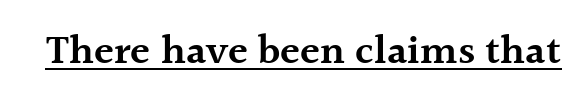
Q: Is the text bold? A: Semi-bold.
Q: Is the text italic (slanted)? A: No, it is upright.
Q: Is the typeface a serif or a sans-serif typeface? A: Serif.
Q: Is the text underlined? A: Yes.
Q: Is the spacing between letters normal or unusually wide? A: Normal.
Q: Width (condensed, normal, or wide)? A: Normal.
Q: x-height? A: Medium.
Q: Monospaced? A: No.
